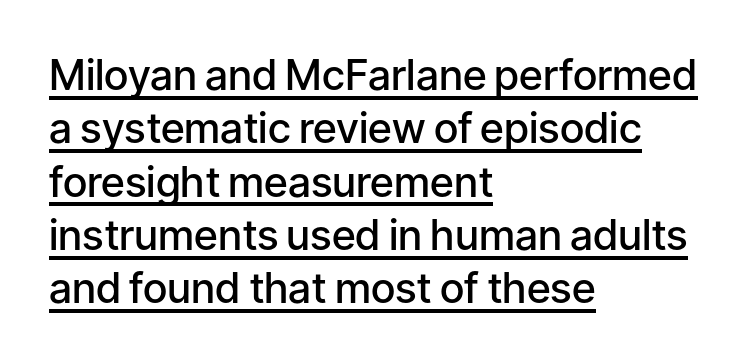
{"serif": "no", "italic": "no", "bold": "semi", "weight": "semibold", "width": "normal", "stroke_contrast": "low", "x_height": "medium", "monospaced": "no", "underline": "yes", "align": "left", "line_spacing": "normal", "line_spacing_ratio": 1.27, "letter_spacing": "normal", "letter_spacing_em": 0.0, "glyph_px": 42}
